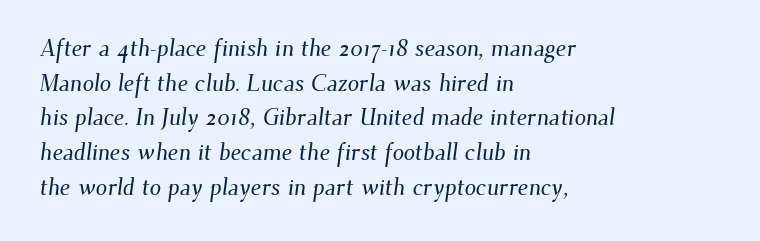
{"underline": "no", "align": "left", "line_spacing": "normal", "line_spacing_ratio": 1.51, "letter_spacing": "normal", "letter_spacing_em": 0.0, "glyph_px": 23}
